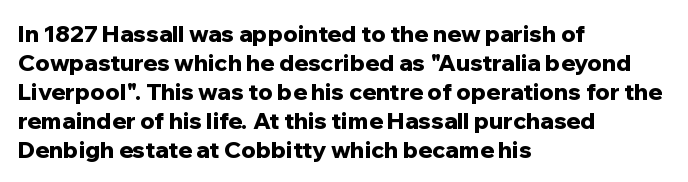
{"italic": "no", "bold": "yes", "underline": "no", "align": "left", "line_spacing": "normal", "line_spacing_ratio": 1.26, "letter_spacing": "normal", "letter_spacing_em": 0.0, "glyph_px": 23}
